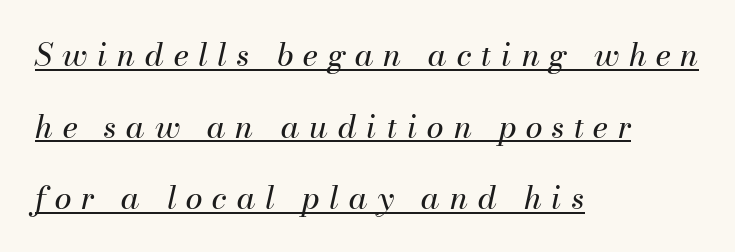
The image shows 31 px regular-weight type, italic (leaning right); set left-aligned, loose line spacing (2.31x), unusually wide letter spacing (+0.31 em), underlined; medium stroke contrast and a small x-height.
